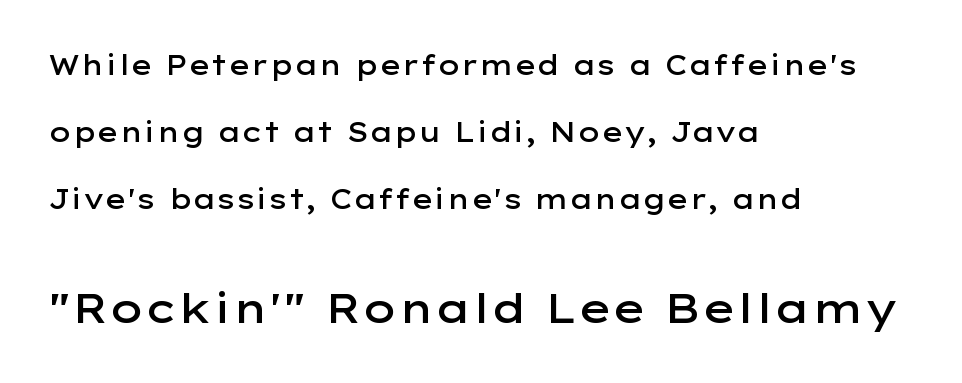
The image shows 41 px semibold, wide sans-serif type, upright; set left-aligned, loose line spacing (2.49x), normal letter spacing, not underlined; the second (bottom) block is 1.52x larger; low stroke contrast and a medium x-height.
